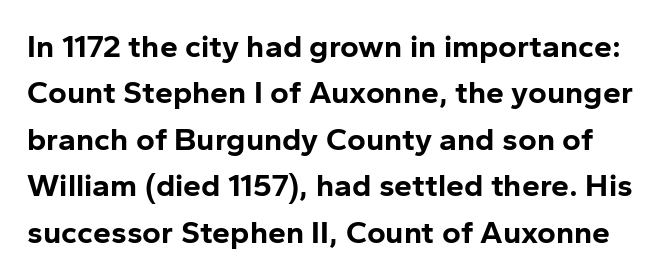
Q: Is the text bold? A: Yes.
Q: Is the text italic (slanted)? A: No, it is upright.
Q: Is the typeface a serif or a sans-serif typeface? A: Sans-serif.
Q: Is the text underlined? A: No.
Q: Is the spacing between letters normal or unusually wide? A: Normal.
Q: Is the spacing between lines tight, normal or loose? A: Normal.
Q: Width (condensed, normal, or wide)? A: Normal.
Q: Stroke contrast? A: Low.
Q: x-height? A: Medium.
Q: Monospaced? A: No.
